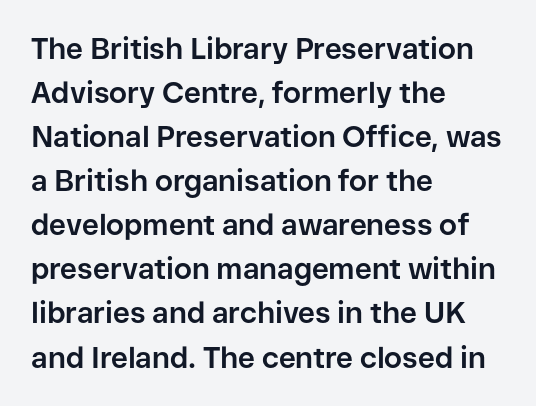
The image shows 29 px bold sans-serif type, upright; set left-aligned, normal line spacing (1.52x), normal letter spacing, not underlined; low stroke contrast and a medium x-height.
